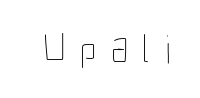
Q: Is the text bold? A: No.
Q: Is the text italic (slanted)? A: No, it is upright.
Q: Is the text underlined? A: No.
Q: Is the spacing between letters normal or unusually wide? A: Unusually wide.
Q: Width (condensed, normal, or wide)? A: Condensed.
Q: Stroke contrast? A: Low.
Q: x-height? A: Medium.
Q: Monospaced? A: No.
